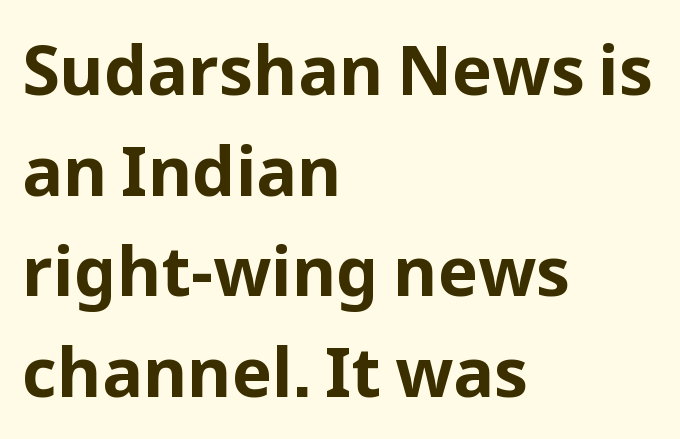
What's the leading like? Ordinary, nothing unusual. What kind of face is this? One without serifs — a sans. Character widths vary here, with narrow letters taking less room than wide ones. A roman cut, with each character standing at attention.
